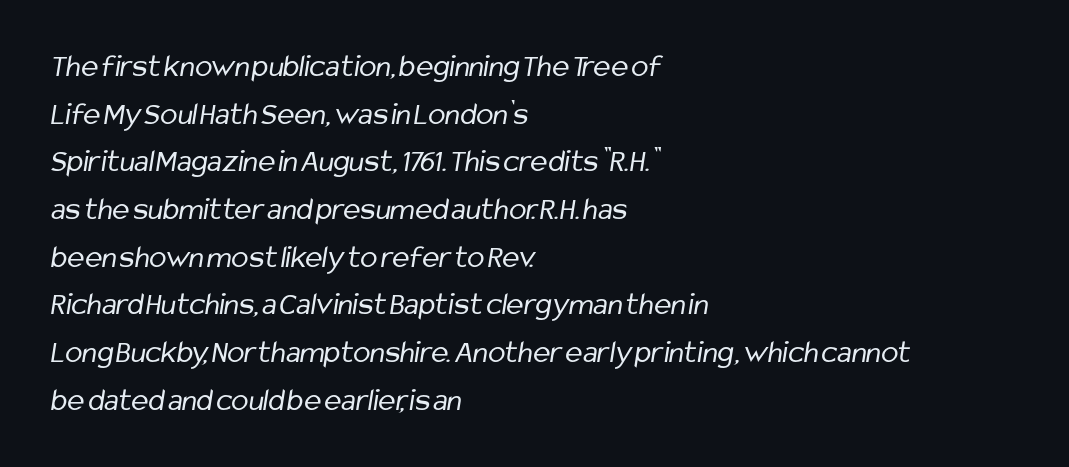
Caption: multi-line text, flush left, ragged right. No heavy texture on the line: the type isn't bold. Reading down the column, the eye jumps a familiar distance to each next line. Clear beneath every line of the passage. In terms of letterspacing, this is plain default setting.
